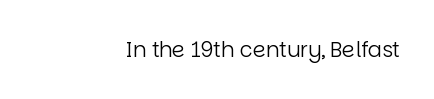
The passage shown is not underscored anywhere. The font's upright variant was chosen for this text. Stems here are at most as thick as an everyday book face. Observe the ordinary spacing: letters are neighbours, not strangers.
